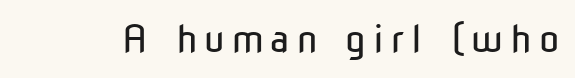
The image shows 37 px regular-weight, condensed sans-serif type, upright; set not underlined; low stroke contrast and a medium x-height.
